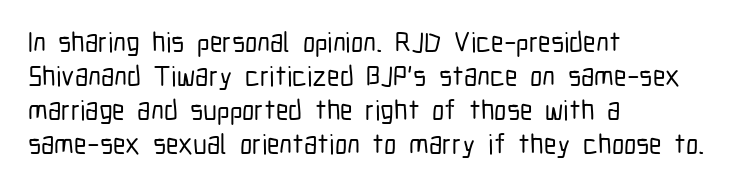
The image shows 28 px condensed sans-serif type, upright; set left-aligned, line spacing 1.21x, normal letter spacing, not underlined; low stroke contrast and a medium x-height.
